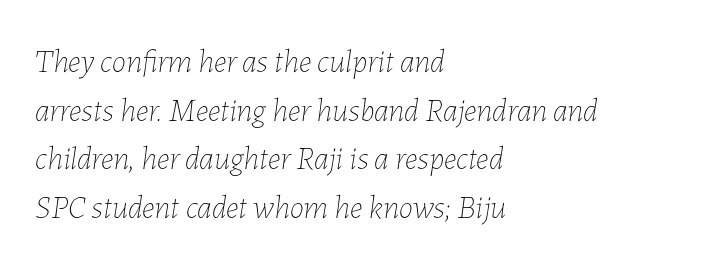
{"italic": "yes", "lean": "right", "slant_degrees": 7, "bold": "no", "weight": "thin", "width": "normal", "stroke_contrast": "low", "x_height": "medium", "monospaced": "no", "underline": "no", "align": "left", "line_spacing": "normal", "line_spacing_ratio": 1.52, "letter_spacing": "normal", "letter_spacing_em": 0.0, "glyph_px": 32}
